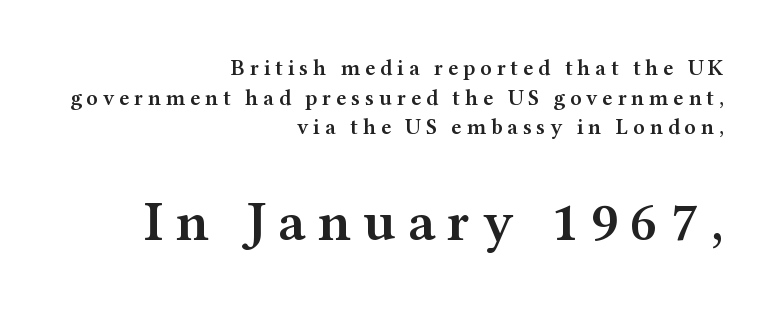
The image shows 56 px semibold, wide serif type, upright; set right-aligned, normal line spacing (1.35x), unusually wide letter spacing (+0.22 em), not underlined; the second (bottom) block is 2.55x larger; medium stroke contrast and a medium x-height.
